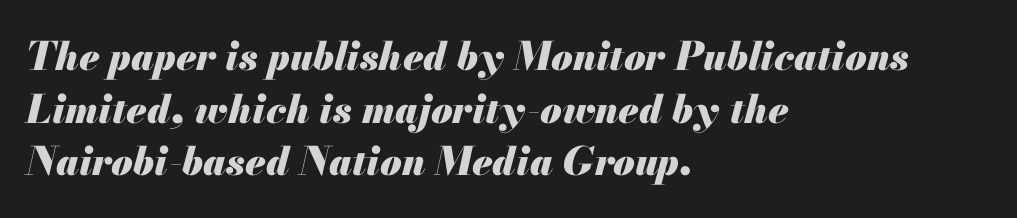
Q: Is the text bold? A: Yes.
Q: Is the text italic (slanted)? A: Yes, it leans right by about 13 degrees.
Q: Is the text underlined? A: No.
Q: How is the paragraph aligned? A: Left-aligned.
Q: Is the spacing between letters normal or unusually wide? A: Normal.
Q: Is the spacing between lines tight, normal or loose? A: Normal.
Q: Width (condensed, normal, or wide)? A: Normal.
Q: Stroke contrast? A: Medium.
Q: x-height? A: Small.
Q: Monospaced? A: No.
